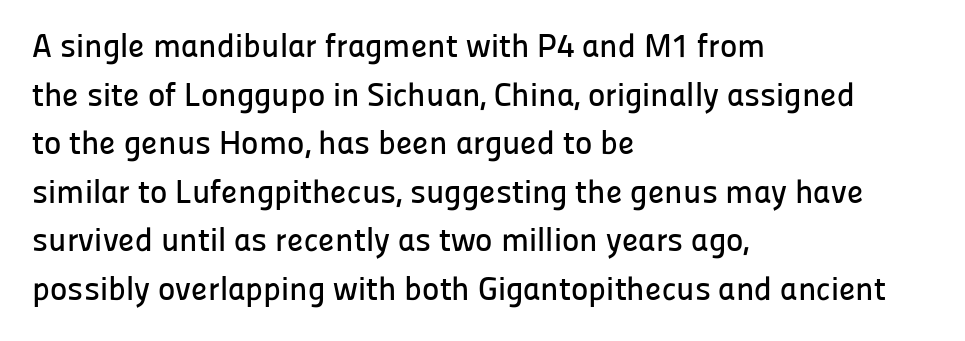
The image shows 33 px sans-serif type, upright; set left-aligned, normal line spacing (1.47x), normal letter spacing, not underlined; low stroke contrast and a medium x-height.
